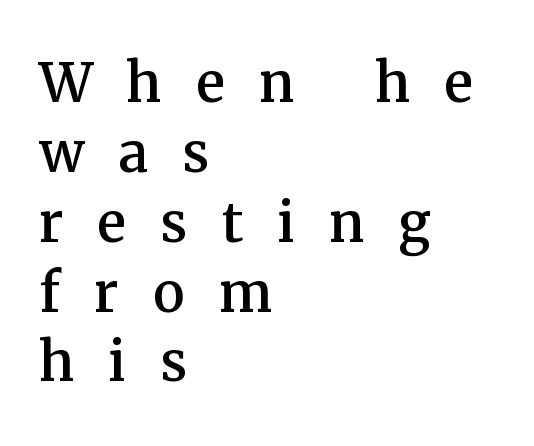
The image shows 72 px serif type, upright; set left-aligned, tight line spacing (0.97x), unusually wide letter spacing (+0.47 em), not underlined; medium stroke contrast and a medium x-height.
